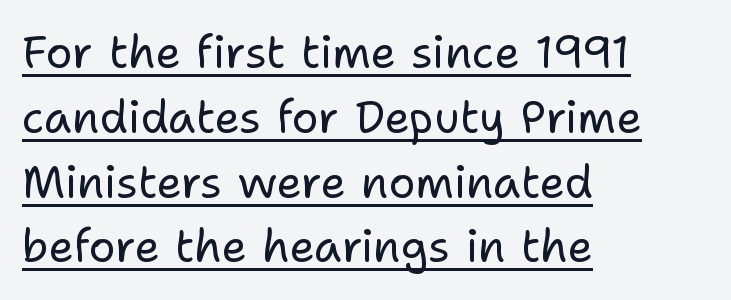
Q: Is the text bold? A: No.
Q: Is the text italic (slanted)? A: No, it is upright.
Q: Is the typeface a serif or a sans-serif typeface? A: Sans-serif.
Q: Is the text underlined? A: Yes.
Q: How is the paragraph aligned? A: Left-aligned.
Q: Is the spacing between letters normal or unusually wide? A: Normal.
Q: Is the spacing between lines tight, normal or loose? A: Normal.
Q: Width (condensed, normal, or wide)? A: Normal.
Q: Stroke contrast? A: Low.
Q: x-height? A: Medium.
Q: Monospaced? A: No.
